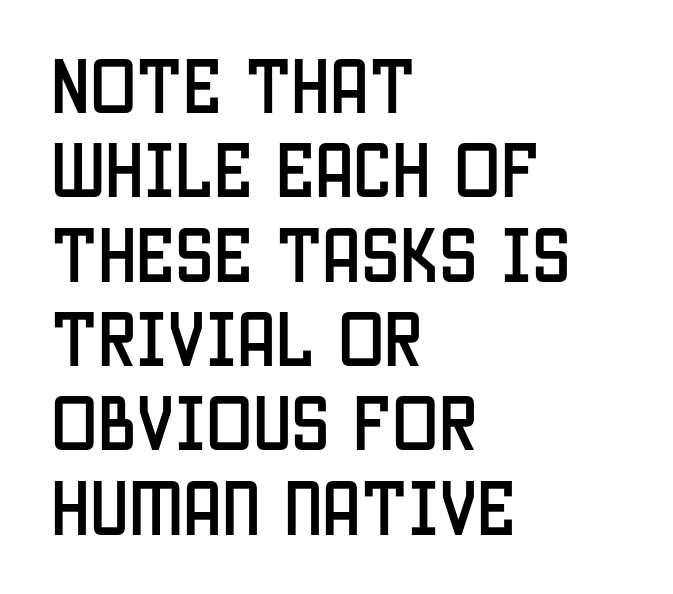
{"serif": "no", "italic": "no", "width": "condensed", "stroke_contrast": "low", "x_height": "large", "monospaced": "no", "underline": "no", "align": "left", "line_spacing": "normal", "line_spacing_ratio": 1.36, "letter_spacing": "normal", "letter_spacing_em": 0.0, "glyph_px": 62}
